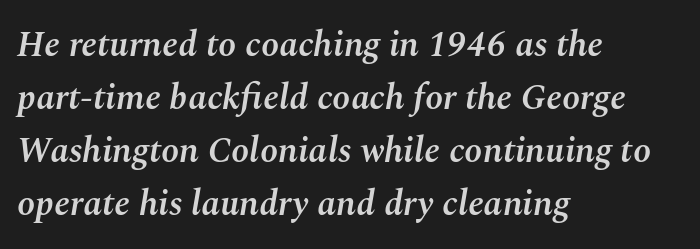
The passage shown has conventional tracking throughout. This sample has the flowing, uneven cadence of proportional lettering. These words are printed semibold, heavier than regular yet not bold. The leading is moderate, giving the passage an even texture.
